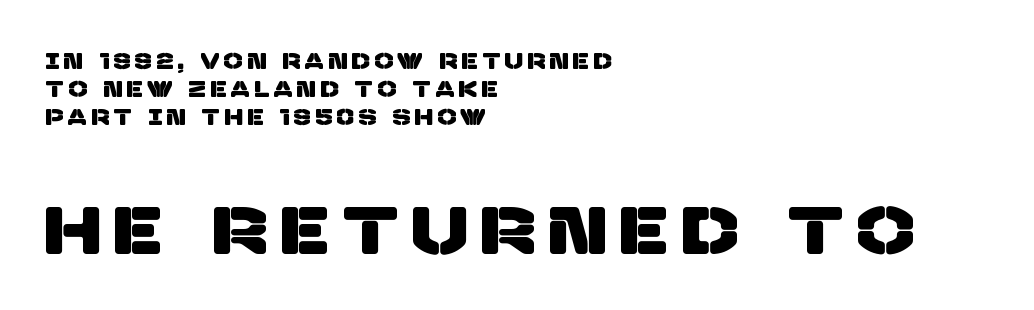
{"serif": "no", "width": "normal", "stroke_contrast": "low", "x_height": "large", "monospaced": "no", "underline": "no", "align": "left", "line_spacing": "normal", "line_spacing_ratio": 1.27, "letter_spacing": "wide", "letter_spacing_em": 0.22, "larger_block": "second", "size_ratio": 3.05, "glyph_px": 67}
